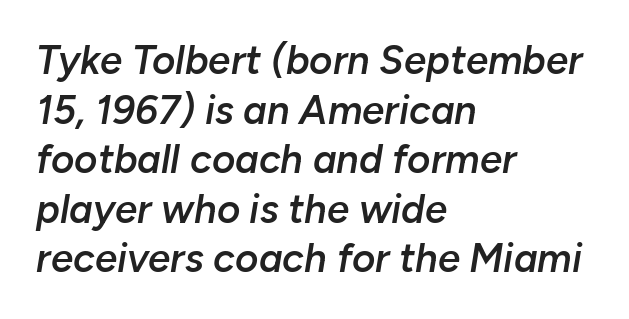
{"italic": "yes", "lean": "right", "slant_degrees": 10, "bold": "semi", "weight": "semibold", "width": "normal", "stroke_contrast": "low", "x_height": "medium", "monospaced": "no", "underline": "no", "align": "left", "line_spacing_ratio": 1.24, "letter_spacing": "normal", "letter_spacing_em": 0.0, "glyph_px": 40}
